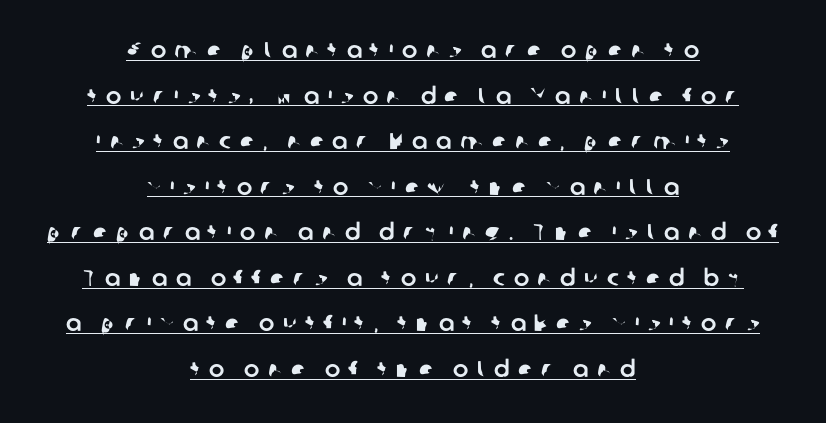
Widely set lines give the paragraph a tall, airy silhouette. The tracking jumps out immediately: characters are airy and widely separated. The words here are underlined. Layout note: lines centered.
